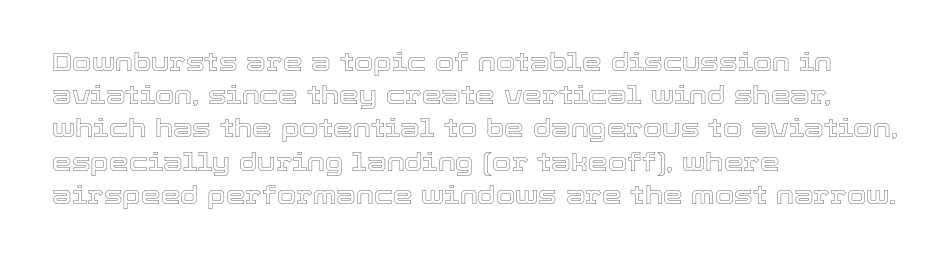
Students, observe: this is what conventionally led text looks like. Look at the tracking — it's just the regular setting, nothing added. The paragraph has a hard left edge and a soft right edge. Check under the words: just untouched page. The lettering holds an erect, upright posture throughout.
